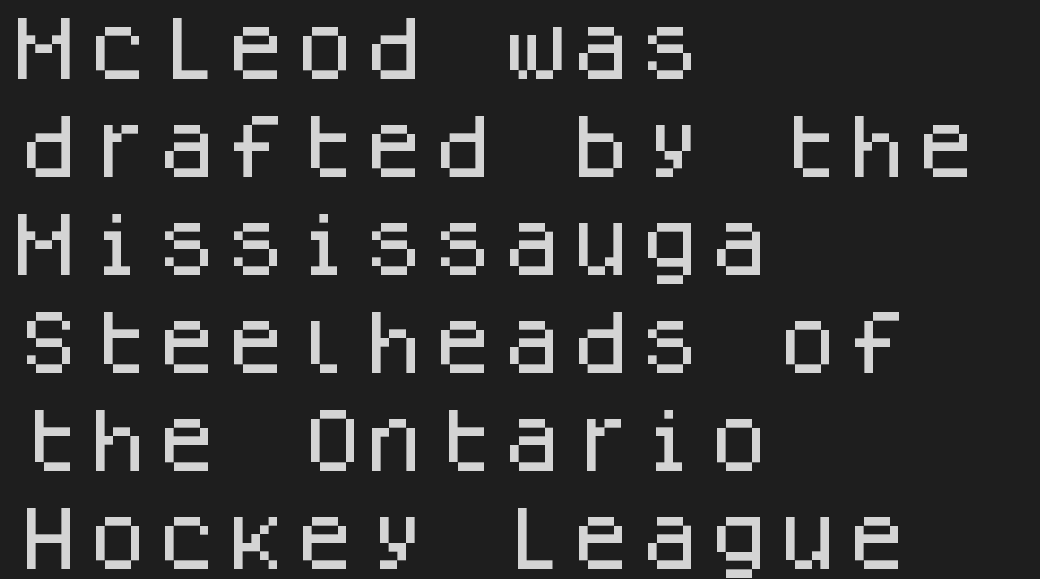
Q: Is the text italic (slanted)? A: No, it is upright.
Q: Is the typeface a serif or a sans-serif typeface? A: Sans-serif.
Q: Is the text underlined? A: No.
Q: How is the paragraph aligned? A: Left-aligned.
Q: Is the spacing between letters normal or unusually wide? A: Normal.
Q: Is the spacing between lines tight, normal or loose? A: Normal.
Q: Width (condensed, normal, or wide)? A: Normal.
Q: Stroke contrast? A: Low.
Q: x-height? A: Large.
Q: Monospaced? A: Yes.
